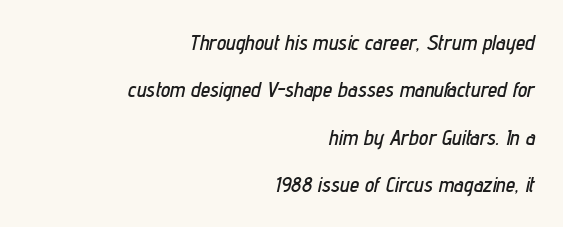
The image shows 21 px text type, italic (leaning right); set right-aligned, loose line spacing (2.26x), normal letter spacing, not underlined.
